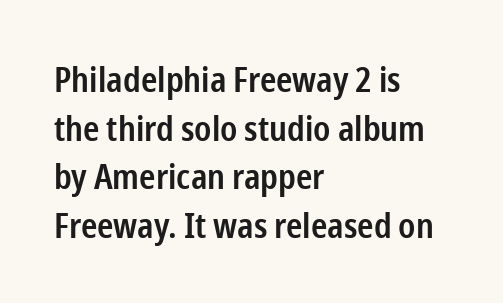
The image shows 35 px semibold, condensed sans-serif type, upright; set left-aligned, normal line spacing (1.39x), normal letter spacing, not underlined; low stroke contrast and a medium x-height.
